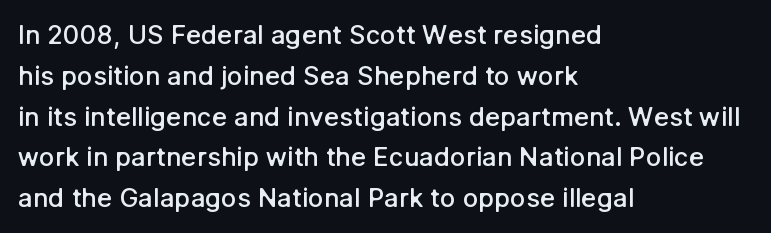
The image shows 26 px text type, upright; set left-aligned, normal line spacing (1.57x), normal letter spacing, not underlined.
